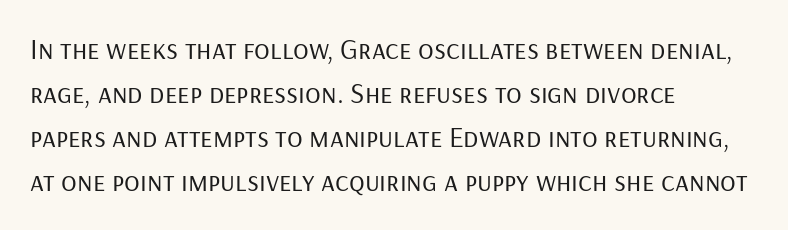
These lines keep a tight, regular rhythm from letter to letter. Think of a printed novel: that variable character pitch is what you see here. Each new line begins a customary step beneath the previous one. These lines are composed in type without serifs.
